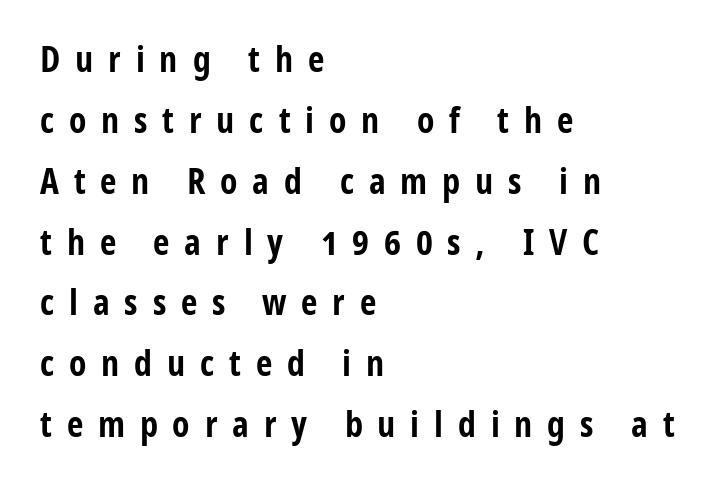
The image shows 36 px bold, condensed sans-serif type, upright; set left-aligned, normal line spacing (1.69x), unusually wide letter spacing (+0.41 em), not underlined; low stroke contrast and a medium x-height.
